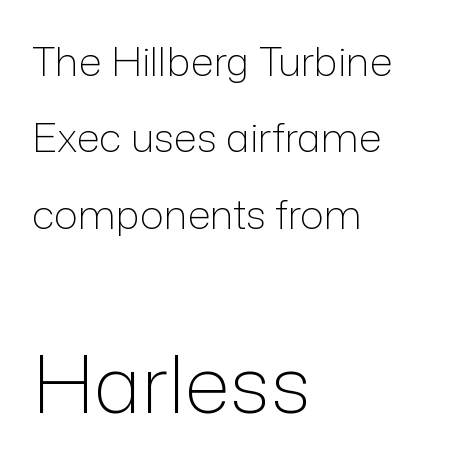
Q: Is the text bold? A: No.
Q: Is the text italic (slanted)? A: No, it is upright.
Q: Is the typeface a serif or a sans-serif typeface? A: Sans-serif.
Q: Is the text underlined? A: No.
Q: How is the paragraph aligned? A: Left-aligned.
Q: Is the spacing between letters normal or unusually wide? A: Normal.
Q: Is the spacing between lines tight, normal or loose? A: Loose.
Q: Which block of text is set in a larger size, the first (top) or the second (bottom)? A: The second (bottom) one.
Q: Width (condensed, normal, or wide)? A: Normal.
Q: Stroke contrast? A: Low.
Q: x-height? A: Medium.
Q: Monospaced? A: No.
